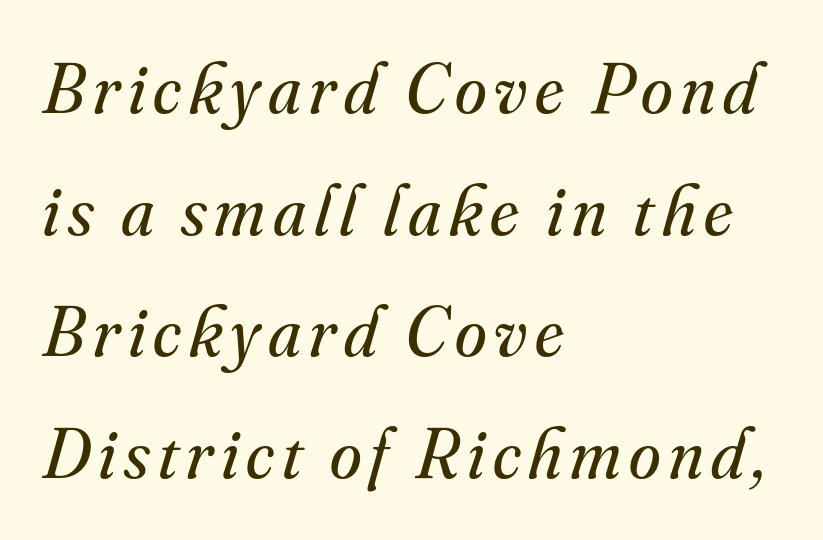
{"serif": "yes", "italic": "yes", "lean": "right", "slant_degrees": 16, "bold": "no", "weight": "regular", "width": "normal", "stroke_contrast": "medium", "x_height": "small", "monospaced": "no", "underline": "no", "align": "left", "line_spacing": "normal", "line_spacing_ratio": 1.69, "glyph_px": 72}
